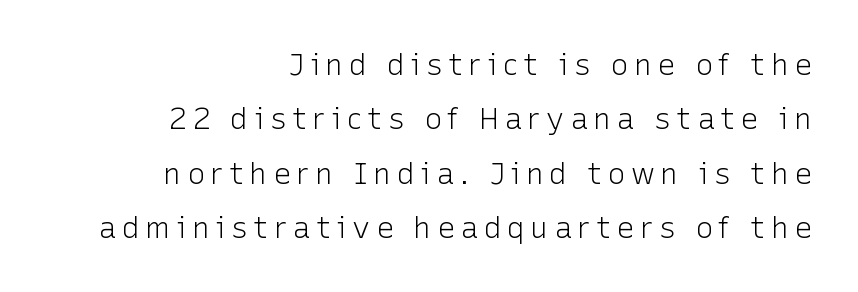
The image shows 30 px light sans-serif type, upright; set right-aligned, line spacing 1.81x, not underlined; low stroke contrast and a medium x-height.
